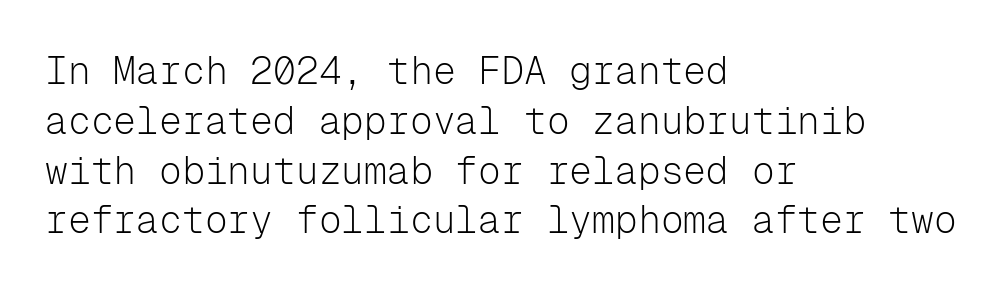
{"serif": "no", "italic": "no", "bold": "no", "weight": "light", "width": "normal", "stroke_contrast": "low", "x_height": "medium", "monospaced": "yes", "underline": "no", "align": "left", "line_spacing": "normal", "line_spacing_ratio": 1.31, "letter_spacing": "normal", "letter_spacing_em": 0.0, "glyph_px": 38}
